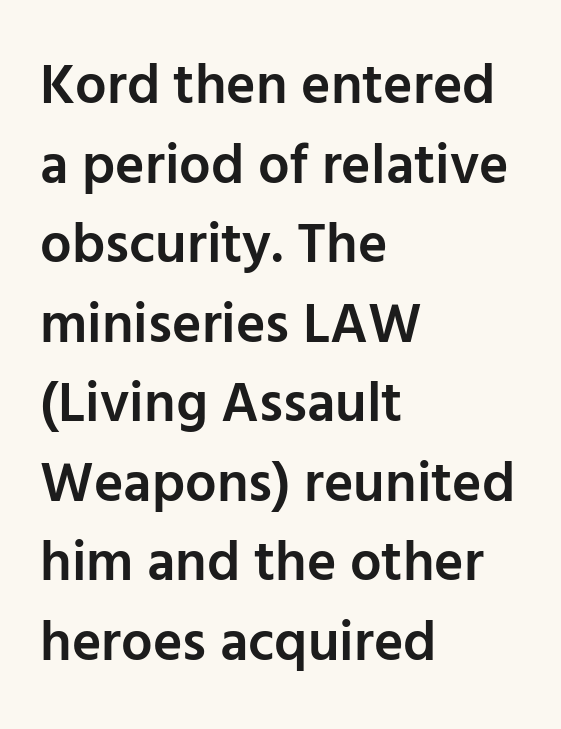
{"serif": "no", "italic": "no", "bold": "semi", "weight": "semibold", "width": "normal", "stroke_contrast": "low", "x_height": "medium", "monospaced": "no", "underline": "no", "align": "left", "line_spacing": "normal", "line_spacing_ratio": 1.42, "letter_spacing": "normal", "letter_spacing_em": 0.0, "glyph_px": 56}
